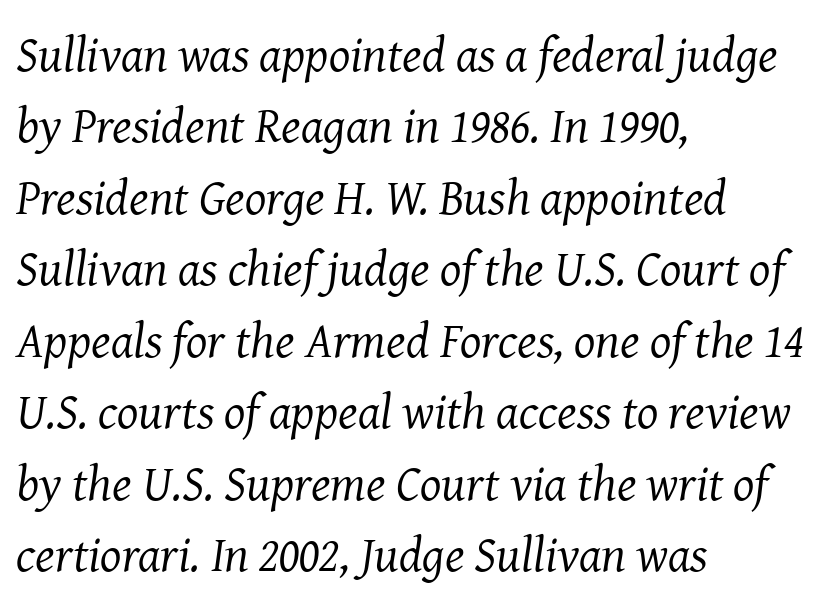
The image shows 50 px regular-weight serif type, italic (leaning right); set left-aligned, normal line spacing (1.43x), normal letter spacing, not underlined; medium stroke contrast and a medium x-height.
